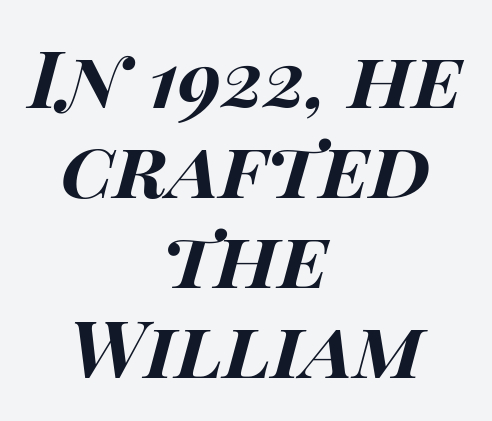
Bare-footed words on every line. Do the characters align in a grid? No, the font is proportional. This rendering leaves character spacing at its baseline value. Strokes here are thick enough to call this a true bold. This sample is center-justified, so both line endings float freely. The vertical gap from one line to the next is small.
